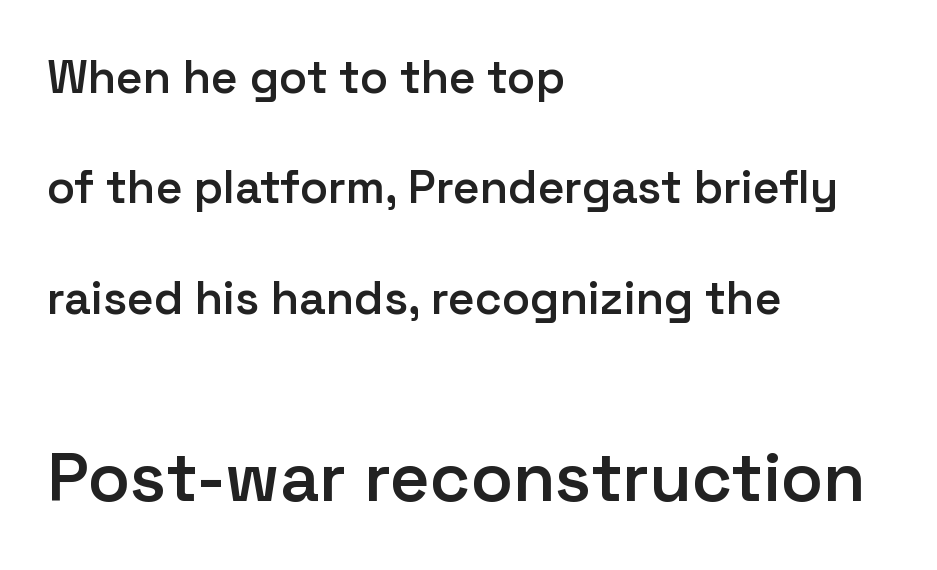
Teacher's note: observe the even left margin — that is flush-left alignment. Default kerning and tracking; the words read as compact shapes. Lines of text with bare space underneath. The font family rendered here belongs to the sans-serif group. You can tell it's not italic because the verticals are truly vertical.
